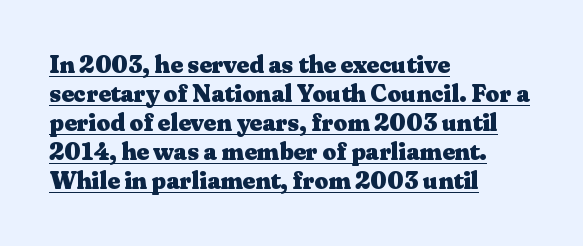
{"italic": "no", "bold": "yes", "underline": "yes", "align": "left", "line_spacing_ratio": 1.21, "letter_spacing": "normal", "letter_spacing_em": 0.0, "glyph_px": 24}
